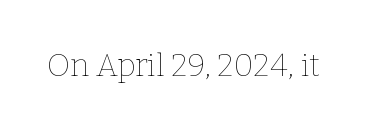
{"italic": "no", "bold": "no", "weight": "thin", "width": "normal", "stroke_contrast": "low", "x_height": "medium", "monospaced": "no", "underline": "no", "letter_spacing": "normal", "letter_spacing_em": 0.0, "glyph_px": 31}
